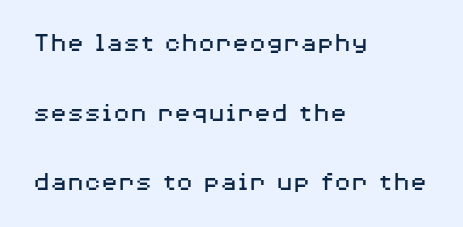
Students, observe: this is what heavily led, spacious text looks like. Line beginnings align vertically; line endings do not. Does the lettering tilt? It doesn't — this is upright. Looks like regular typesetting: each glyph gets only the width it needs. Plain, unruled lines of type. Is the type heavy? It reads as light-to-regular instead.
